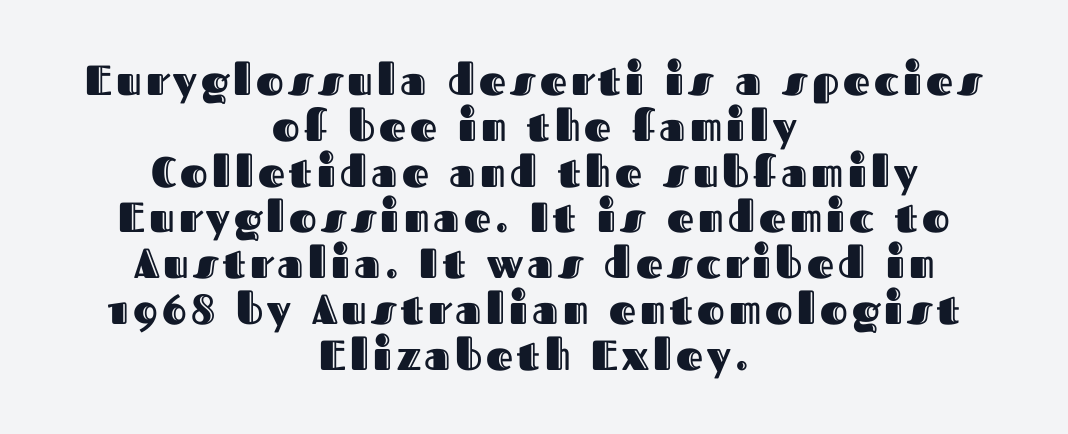
Leftover space on each line is divided equally before and after the words. Is this a fixed-width face? No — the glyphs have proportional, varying widths. A typesetter would mark this as roman, not italic. The line-height multiplier appears low, near solid setting. No word sits above an underline.
